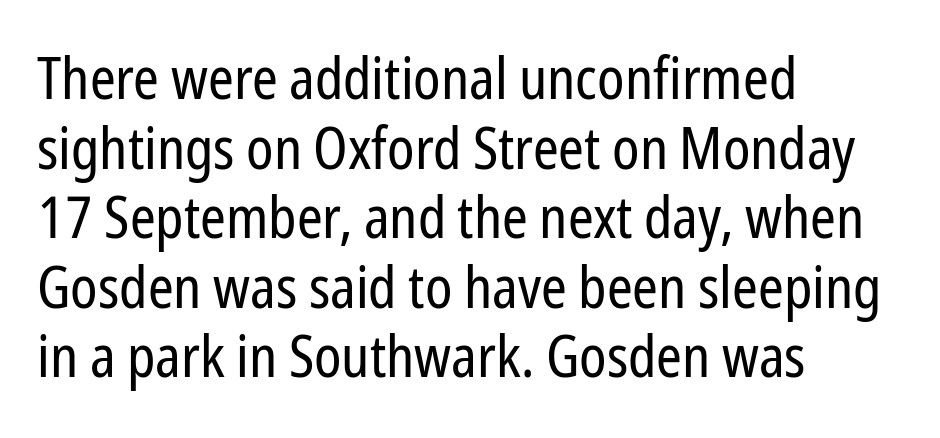
Q: Is the text bold? A: No.
Q: Is the text italic (slanted)? A: No, it is upright.
Q: Is the typeface a serif or a sans-serif typeface? A: Sans-serif.
Q: Is the text underlined? A: No.
Q: How is the paragraph aligned? A: Left-aligned.
Q: Is the spacing between letters normal or unusually wide? A: Normal.
Q: Width (condensed, normal, or wide)? A: Condensed.
Q: Stroke contrast? A: Low.
Q: x-height? A: Medium.
Q: Monospaced? A: No.
